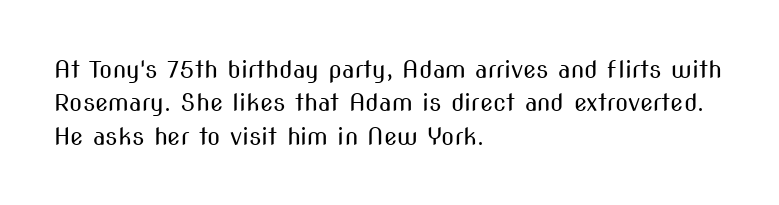
The image shows 24 px text type, upright; set left-aligned, normal line spacing (1.39x), normal letter spacing, not underlined.
